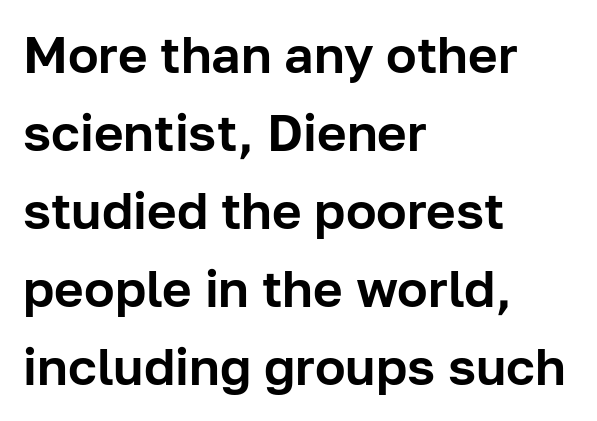
The image shows 51 px sans-serif type, upright; set left-aligned, normal line spacing (1.53x), normal letter spacing, not underlined; low stroke contrast and a medium x-height.
